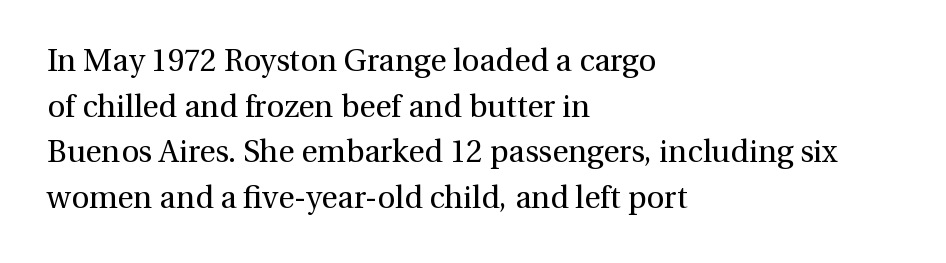
Q: Is the text bold? A: No.
Q: Is the text italic (slanted)? A: No, it is upright.
Q: Is the typeface a serif or a sans-serif typeface? A: Serif.
Q: Is the text underlined? A: No.
Q: How is the paragraph aligned? A: Left-aligned.
Q: Is the spacing between letters normal or unusually wide? A: Normal.
Q: Is the spacing between lines tight, normal or loose? A: Normal.
Q: Width (condensed, normal, or wide)? A: Normal.
Q: Stroke contrast? A: Medium.
Q: x-height? A: Medium.
Q: Monospaced? A: No.
